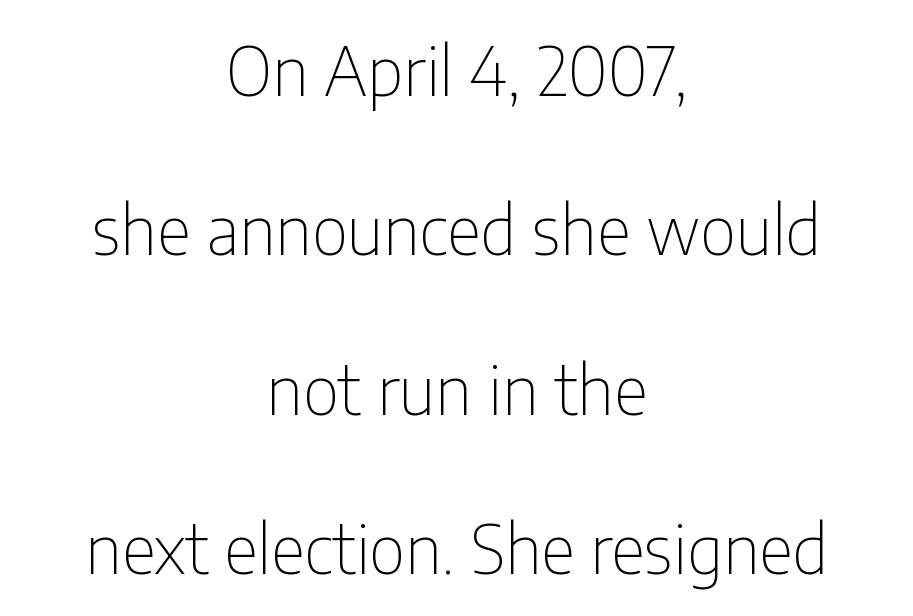
{"serif": "no", "italic": "no", "bold": "no", "weight": "thin", "width": "condensed", "stroke_contrast": "low", "x_height": "medium", "monospaced": "no", "underline": "no", "align": "center", "line_spacing": "loose", "line_spacing_ratio": 2.38, "letter_spacing": "normal", "letter_spacing_em": 0.0, "glyph_px": 67}
